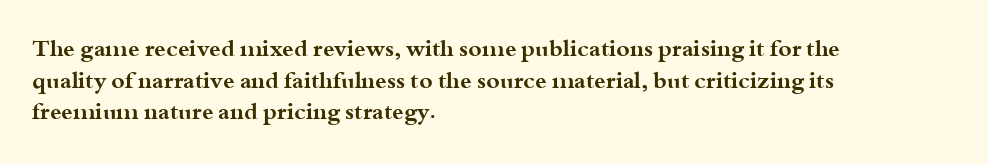
{"italic": "no", "bold": "yes", "underline": "no", "align": "left", "line_spacing": "normal", "line_spacing_ratio": 1.38, "letter_spacing": "normal", "letter_spacing_em": 0.0, "glyph_px": 23}
